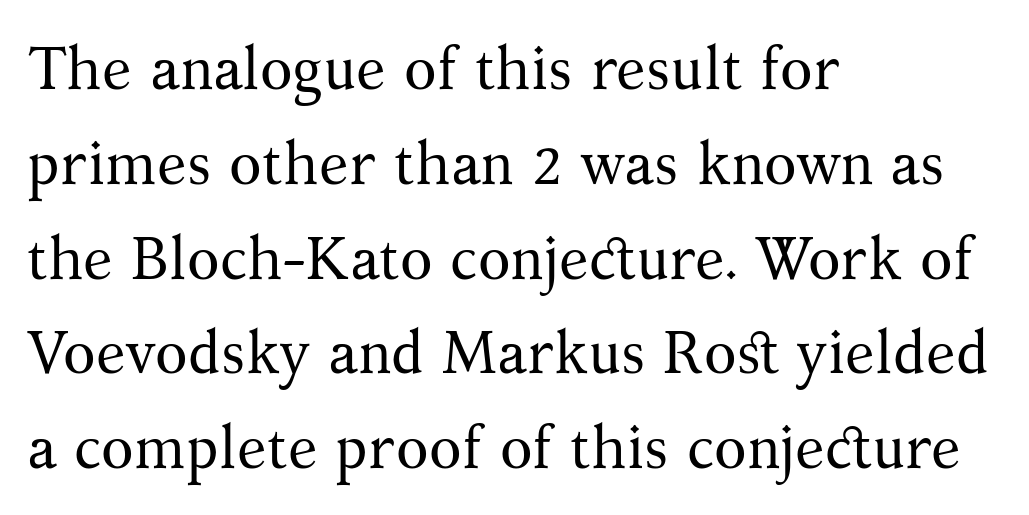
Compared with typical paragraphs, the rows here are spaced about the same. The font's upright variant was chosen for this text. Note the varied advance widths — an 'i' is clearly narrower than an 'm'. The weight would be labelled regular, book, light, or lighter still.
